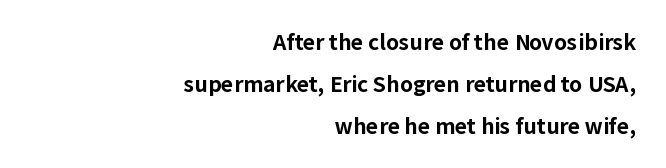
Regarding leading, the lines here are spaced well apart. Which margin do the lines hug? The right one — the left edge is uneven. On the weight axis this lands at bold, roughly 700. Spacing between characters is what you'd get straight out of the box. No italicization has been applied; the sample stays upright. The glyphs are unaccompanied by any horizontal stroke below them.
